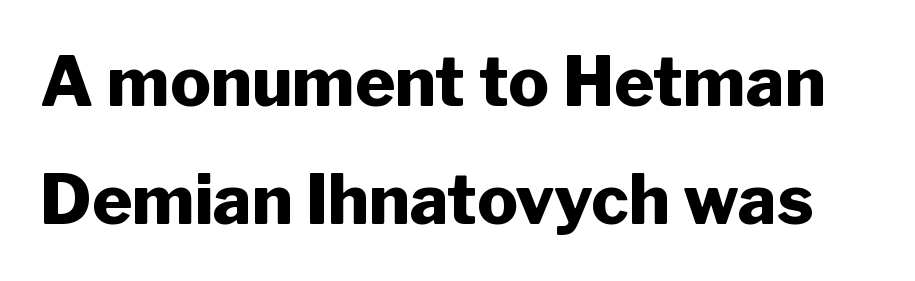
{"serif": "no", "italic": "no", "bold": "yes", "weight": "heavy", "width": "normal", "stroke_contrast": "low", "x_height": "medium", "monospaced": "no", "underline": "no", "line_spacing_ratio": 1.73, "letter_spacing": "normal", "letter_spacing_em": 0.0, "glyph_px": 68}
